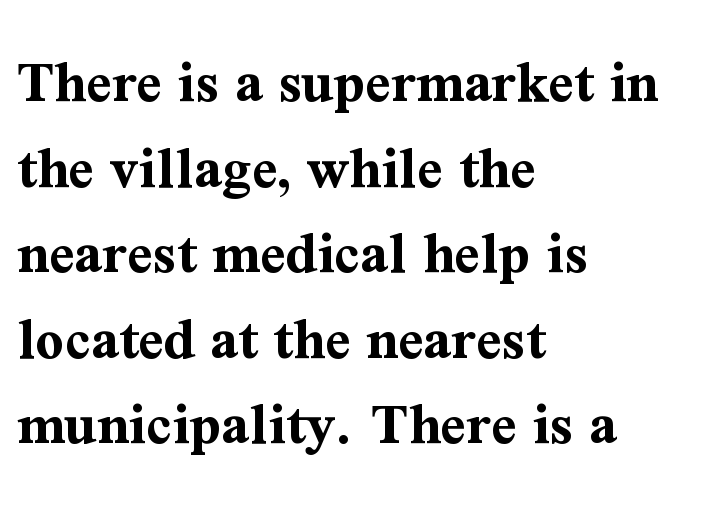
The image shows 62 px bold serif type, upright; set left-aligned, normal line spacing (1.38x), normal letter spacing, not underlined; medium stroke contrast and a medium x-height.
